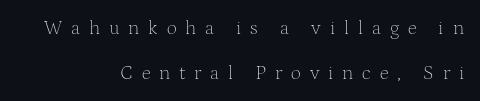
Substantial extra tracking has been applied to these lines. Every stem runs plumb, perpendicular to the baseline. Summary of vertical rhythm: relaxed, with wide interline spacing. On a weight scale, this lands at 450 or below.
